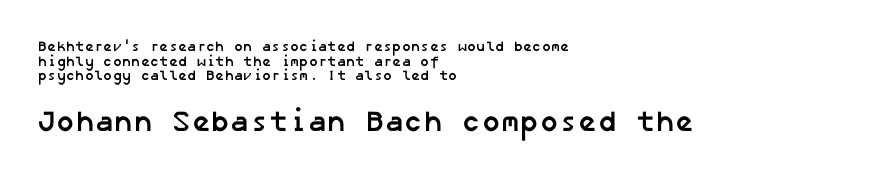
Q: Is the text bold? A: Yes.
Q: Is the typeface a serif or a sans-serif typeface? A: Sans-serif.
Q: Is the text underlined? A: No.
Q: How is the paragraph aligned? A: Left-aligned.
Q: Is the spacing between letters normal or unusually wide? A: Normal.
Q: Is the spacing between lines tight, normal or loose? A: Tight.
Q: Which block of text is set in a larger size, the first (top) or the second (bottom)? A: The second (bottom) one.
Q: Width (condensed, normal, or wide)? A: Normal.
Q: Stroke contrast? A: Low.
Q: x-height? A: Medium.
